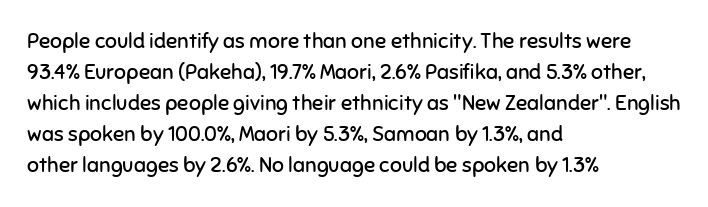
No chunkiness to these letters — they're not bold. The area under the type is left untouched. This rendering uses left alignment, leaving the right contour irregular. The font's upright variant was chosen for this text. Compared with typical body copy, the letter spacing here is the same.
